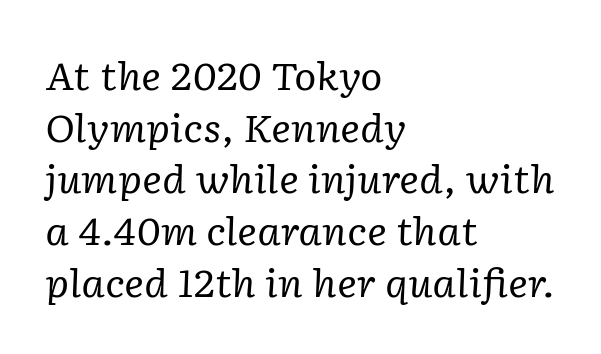
{"serif": "yes", "italic": "yes", "lean": "right", "slant_degrees": 2, "bold": "no", "weight": "regular", "width": "normal", "stroke_contrast": "low", "x_height": "medium", "monospaced": "no", "underline": "no", "align": "left", "line_spacing": "normal", "line_spacing_ratio": 1.36, "letter_spacing": "normal", "letter_spacing_em": 0.0, "glyph_px": 38}
